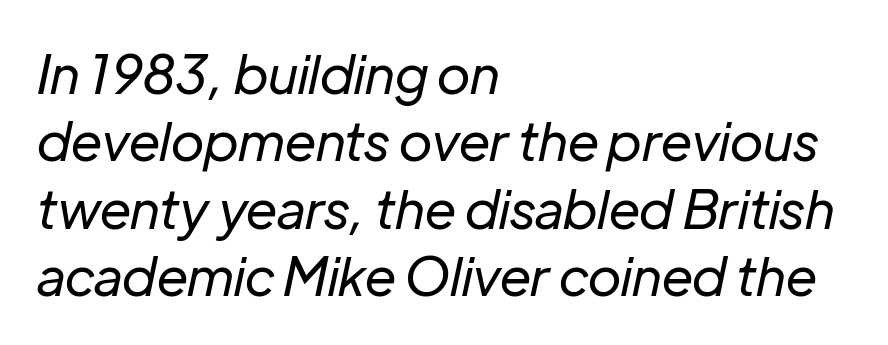
The lines are quadded left. A quiet, ordinary-to-light weight characterises the typeface. What stands out about the letter spacing? Nothing — it is the standard amount. The face used here has a pronounced slope to its letters. The block of text has a typical density, with ordinary space between rows.
